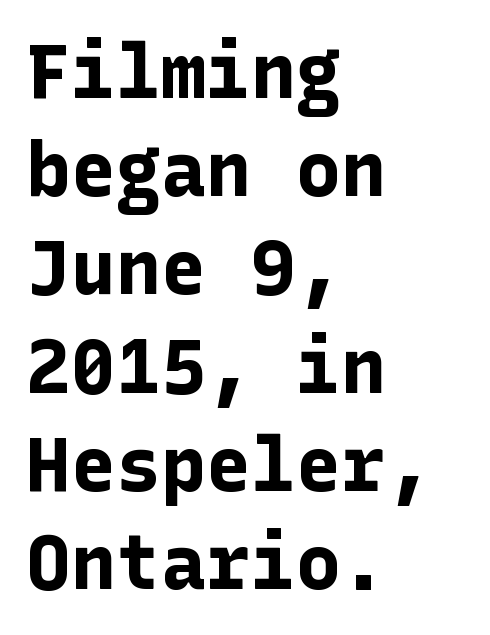
{"serif": "no", "italic": "no", "bold": "yes", "weight": "bold", "width": "normal", "stroke_contrast": "low", "x_height": "medium", "underline": "no", "align": "left", "line_spacing": "normal", "line_spacing_ratio": 1.31, "letter_spacing": "normal", "letter_spacing_em": 0.0, "glyph_px": 75}
